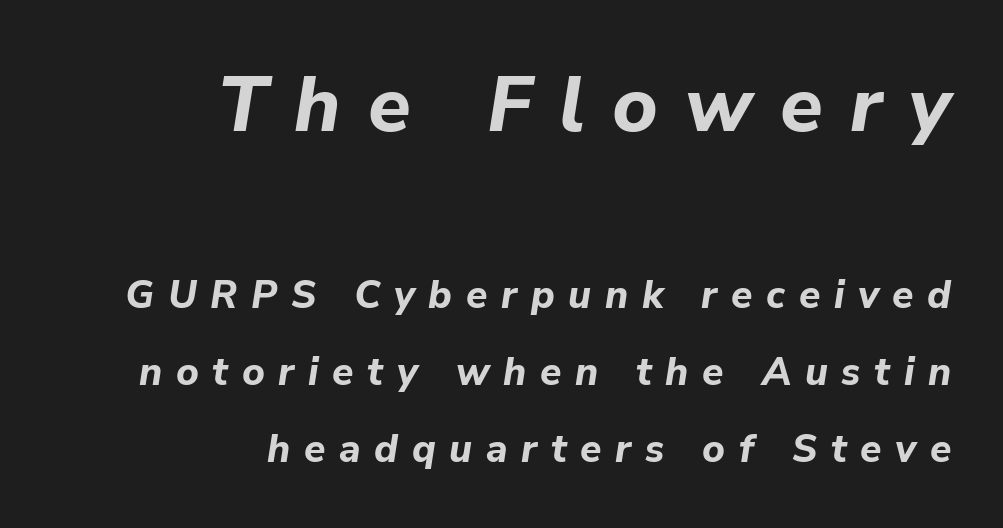
The baseline area is clear. All the whitespace from short lines collects on the left. Looks like regular typesetting: each glyph gets only the width it needs. The passage shown has open, widely tracked lettering throughout.
